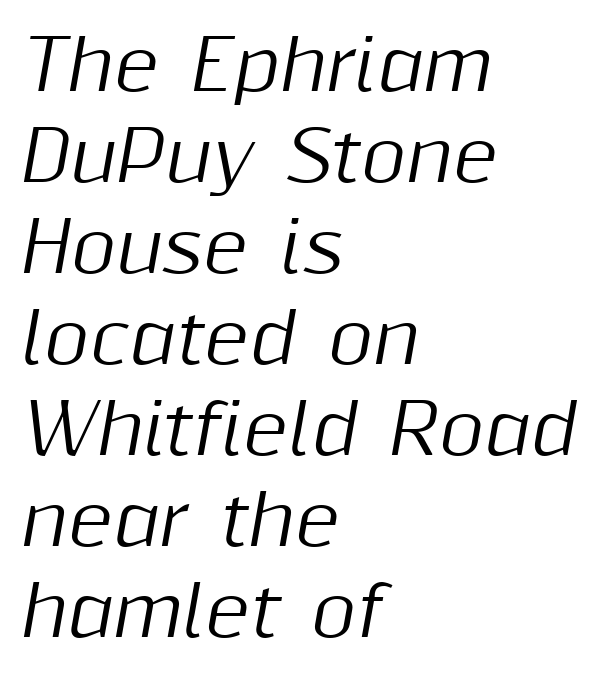
{"italic": "yes", "lean": "right", "slant_degrees": 10, "width": "normal", "stroke_contrast": "medium", "x_height": "medium", "monospaced": "no", "underline": "no", "align": "left", "line_spacing": "normal", "line_spacing_ratio": 1.32, "letter_spacing": "normal", "letter_spacing_em": 0.0, "glyph_px": 69}
